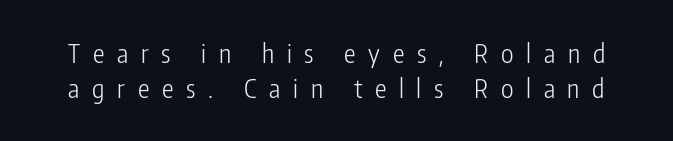
{"italic": "no", "bold": "no", "underline": "no", "line_spacing": "normal", "line_spacing_ratio": 1.35, "letter_spacing": "wide", "letter_spacing_em": 0.49, "glyph_px": 26}
